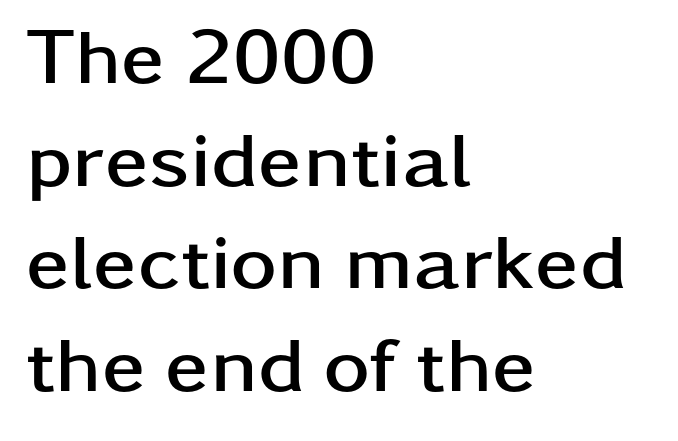
The image shows 79 px semibold, wide sans-serif type, upright; set left-aligned, normal line spacing (1.3x), normal letter spacing, not underlined; low stroke contrast and a medium x-height.
